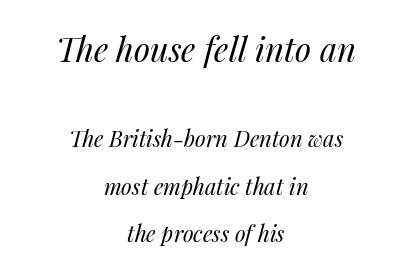
The compositor balanced each line on the midline. What stands out about the letter spacing? Nothing — it is the standard amount. The face used here is proportionally spaced, like ordinary book or web type. Designer's note — italics engaged. Does the bottom block carry the larger type? No, the top block does. The foot of each line stays bare and open.
